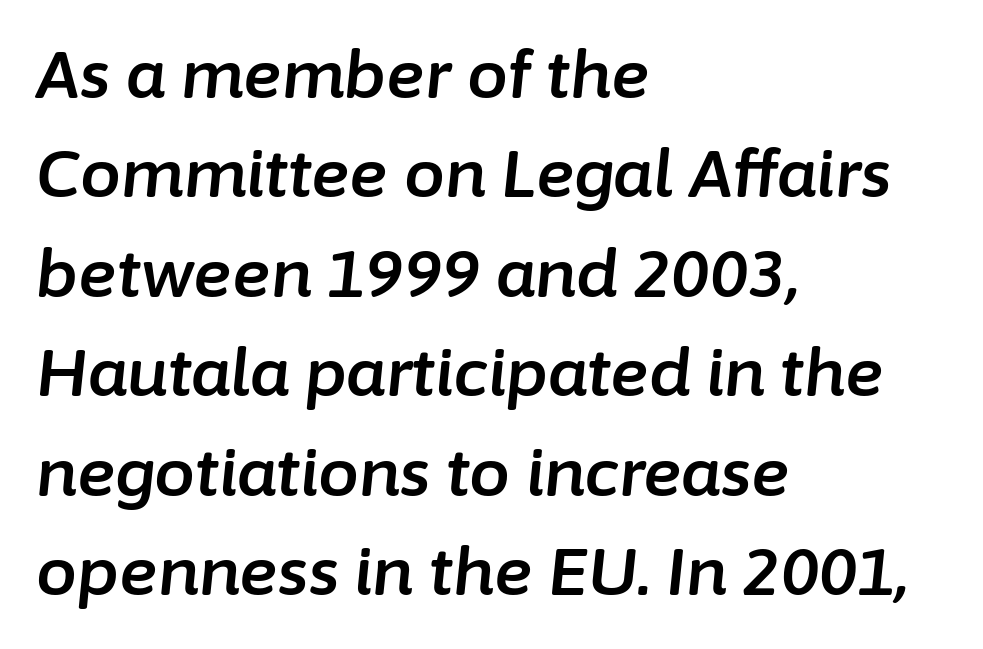
The image shows 65 px text type, italic (leaning right); set left-aligned, normal line spacing (1.53x), normal letter spacing, not underlined; low stroke contrast and a medium x-height.
